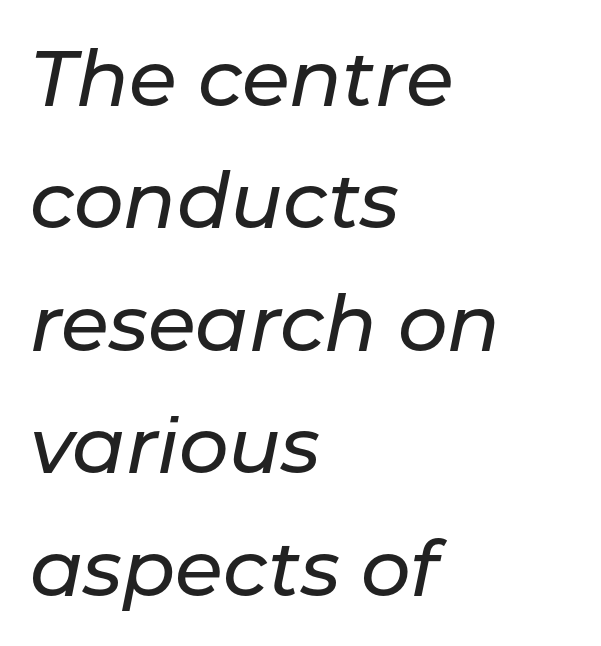
Q: Is the text italic (slanted)? A: Yes, it leans right by about 11 degrees.
Q: Is the text underlined? A: No.
Q: How is the paragraph aligned? A: Left-aligned.
Q: Is the spacing between letters normal or unusually wide? A: Normal.
Q: Is the spacing between lines tight, normal or loose? A: Normal.
Q: Width (condensed, normal, or wide)? A: Normal.
Q: Stroke contrast? A: Low.
Q: x-height? A: Medium.
Q: Monospaced? A: No.
